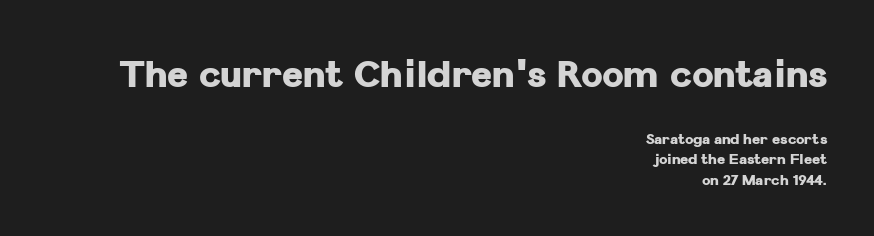
Line ends are locked; line starts wander. If you drew a line through each stem, it would be perfectly vertical. Here the designer chose a conventional face with non-uniform glyph widths. The passage shown has conventional tracking throughout. The foot of each line stays bare and open.
